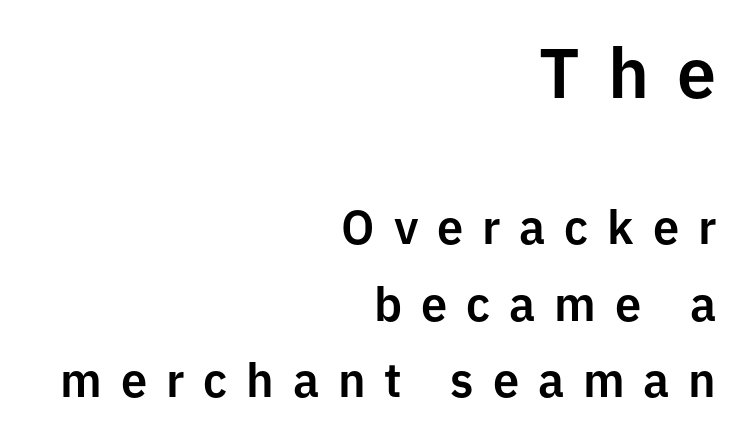
The rendering shows plain stroke endings on the letterforms — a sans-serif design. Descender tails drop into unmarked territory. Is the block centered? No — it sits flush against the right margin. This sample has the flowing, uneven cadence of proportional lettering.
